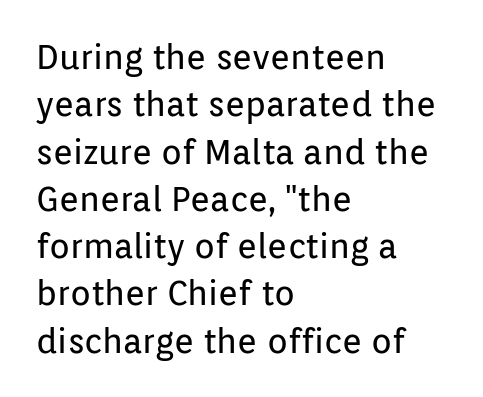
{"serif": "no", "italic": "no", "bold": "no", "weight": "regular", "width": "normal", "stroke_contrast": "low", "x_height": "medium", "monospaced": "no", "underline": "no", "align": "left", "line_spacing": "normal", "line_spacing_ratio": 1.39, "letter_spacing": "normal", "letter_spacing_em": 0.0, "glyph_px": 34}
